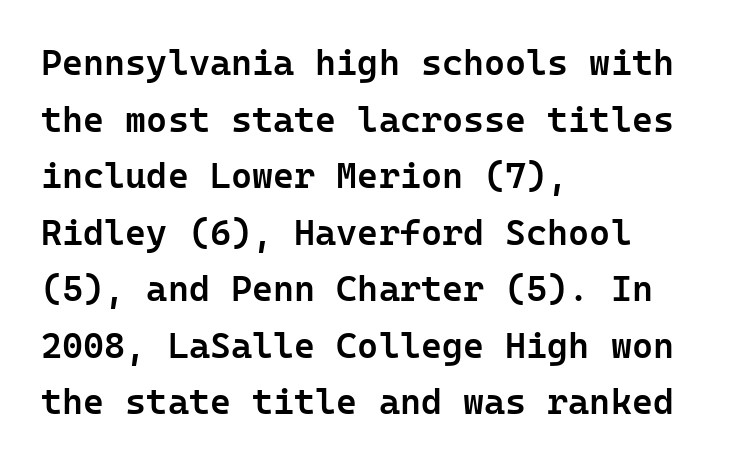
This rendering leaves character spacing at its baseline value. Quick note: not italic, upright. Typesetter's note: demi weight, one step under bold. Rows of type keep a routine distance in the vertical direction. The strip under each line holds only bare page.
